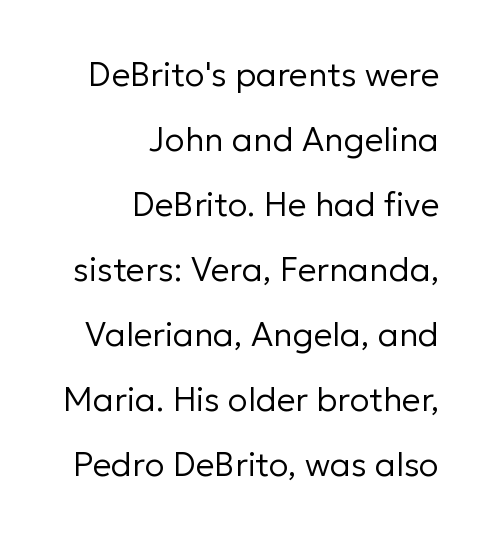
Q: Is the text bold? A: No.
Q: Is the text italic (slanted)? A: No, it is upright.
Q: Is the typeface a serif or a sans-serif typeface? A: Sans-serif.
Q: Is the text underlined? A: No.
Q: How is the paragraph aligned? A: Right-aligned.
Q: Is the spacing between letters normal or unusually wide? A: Normal.
Q: Is the spacing between lines tight, normal or loose? A: Loose.
Q: Width (condensed, normal, or wide)? A: Normal.
Q: Stroke contrast? A: Low.
Q: x-height? A: Medium.
Q: Monospaced? A: No.
